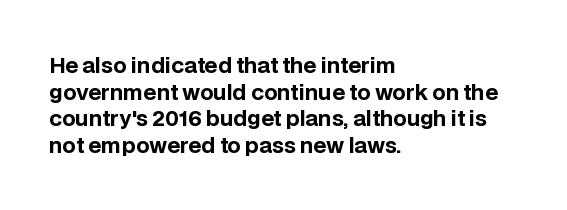
The image shows 21 px bold type, upright; set left-aligned, normal line spacing (1.27x), normal letter spacing, not underlined.
